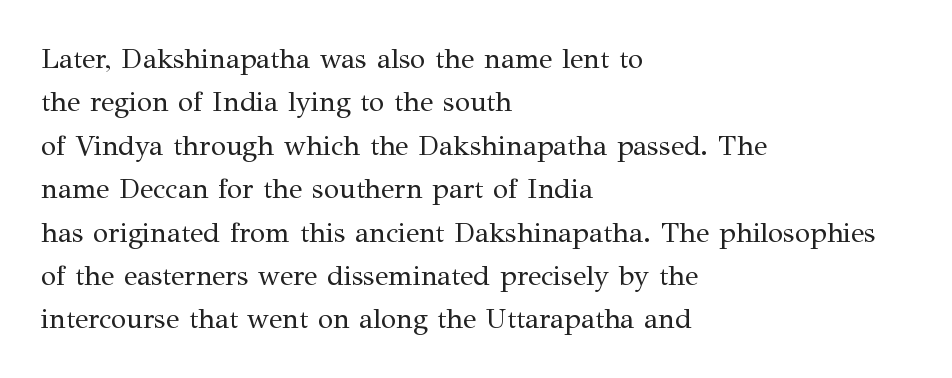
The typography opts for an upright posture over an oblique one. The string is rendered with underlining switched off. The designer left line spacing at the default. The lines are quadded left. You could not count columns in this text — the font is proportionally spaced.
